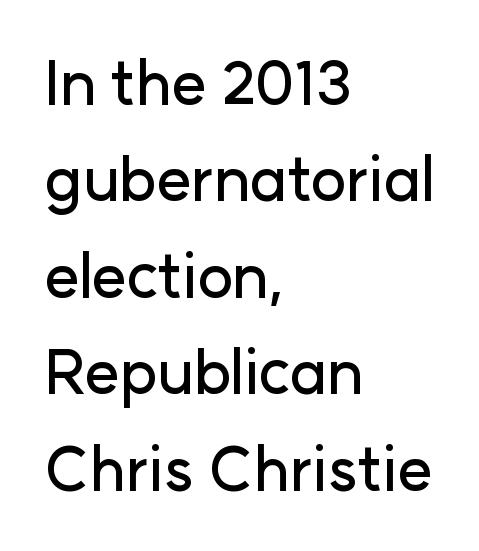
The image shows 61 px sans-serif type, upright; set left-aligned, normal line spacing (1.58x), normal letter spacing, not underlined; low stroke contrast and a medium x-height.
